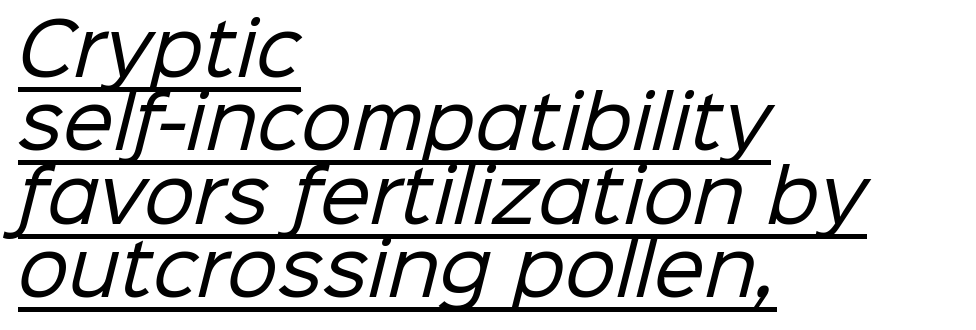
{"serif": "no", "bold": "no", "weight": "regular", "width": "normal", "stroke_contrast": "low", "x_height": "medium", "monospaced": "no", "underline": "yes", "align": "left", "line_spacing": "tight", "line_spacing_ratio": 1.02, "letter_spacing": "normal", "letter_spacing_em": 0.0, "glyph_px": 72}
